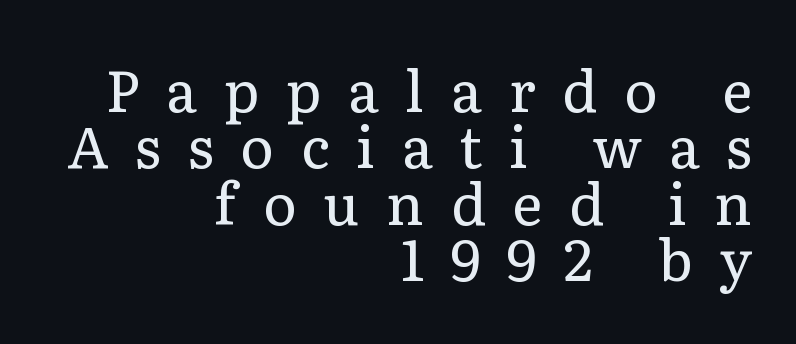
{"serif": "yes", "italic": "no", "bold": "no", "weight": "regular", "width": "normal", "stroke_contrast": "low", "x_height": "medium", "monospaced": "no", "underline": "no", "align": "right", "line_spacing": "tight", "line_spacing_ratio": 0.99, "letter_spacing": "wide", "letter_spacing_em": 0.47, "glyph_px": 57}
